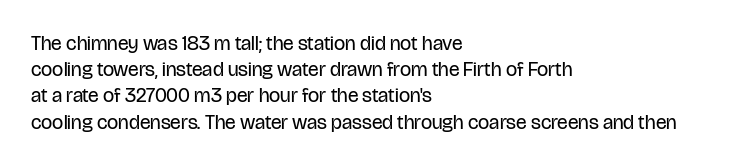
Q: Is the text bold? A: No.
Q: Is the text italic (slanted)? A: No, it is upright.
Q: Is the text underlined? A: No.
Q: How is the paragraph aligned? A: Left-aligned.
Q: Is the spacing between letters normal or unusually wide? A: Normal.
Q: Is the spacing between lines tight, normal or loose? A: Normal.
